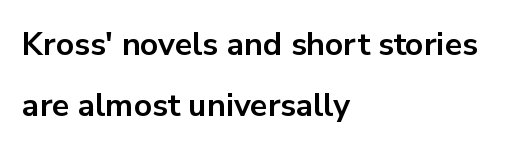
{"serif": "no", "italic": "no", "bold": "yes", "weight": "bold", "width": "normal", "stroke_contrast": "low", "x_height": "medium", "monospaced": "no", "underline": "no", "align": "left", "line_spacing": "loose", "line_spacing_ratio": 1.91, "letter_spacing": "normal", "letter_spacing_em": 0.0, "glyph_px": 32}
